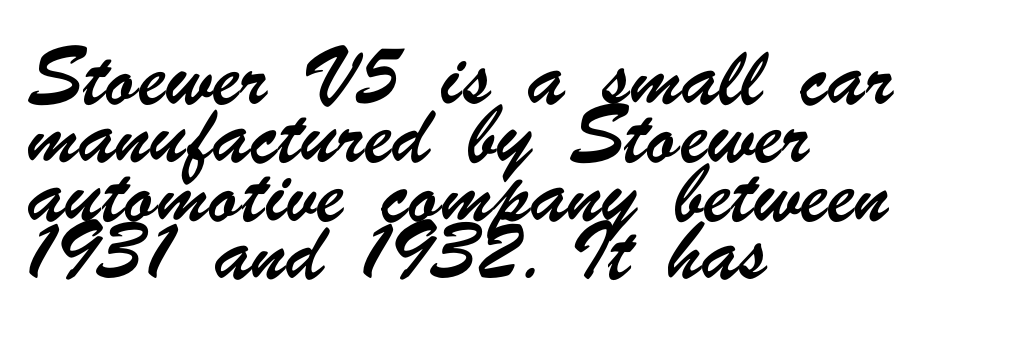
Grotesque or geometric, the face here clearly has no serifs. Lines of text with bare space underneath. In terms of leading, this rendering sits right in the middle. Note the varied advance widths — an 'i' is clearly narrower than an 'm'.
